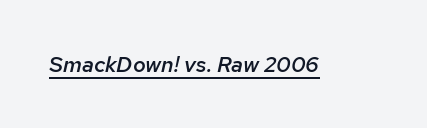
{"italic": "yes", "lean": "right", "slant_degrees": 12, "bold": "semi", "underline": "yes", "letter_spacing": "normal", "letter_spacing_em": 0.0, "glyph_px": 22}
